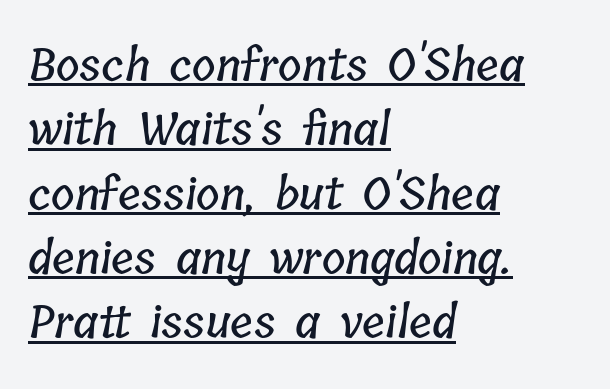
Layout note: lines flush left. Spacing verdict: proportional, widths tailored to each character. Vertically, the passage feels balanced, rows spaced as you'd expect. What stands out about the letter spacing? Nothing — it is the standard amount. Has an underline been added? It has.
